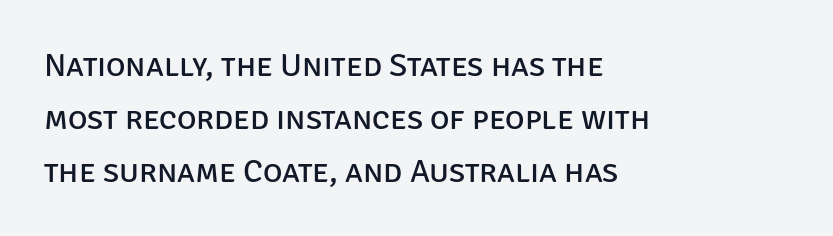
{"serif": "no", "italic": "no", "bold": "no", "weight": "regular", "width": "normal", "stroke_contrast": "low", "x_height": "large", "monospaced": "no", "underline": "no", "align": "left", "line_spacing": "normal", "line_spacing_ratio": 1.6, "letter_spacing": "normal", "letter_spacing_em": 0.0, "glyph_px": 33}
